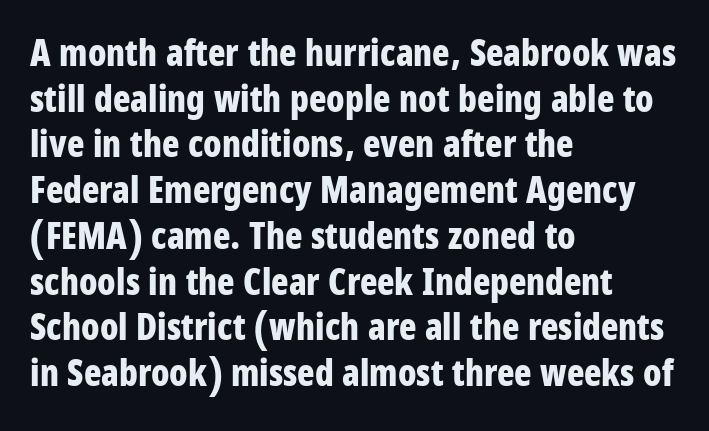
The image shows 36 px bold, condensed sans-serif type, upright; set left-aligned, normal line spacing (1.27x), normal letter spacing, not underlined; low stroke contrast and a large x-height.
